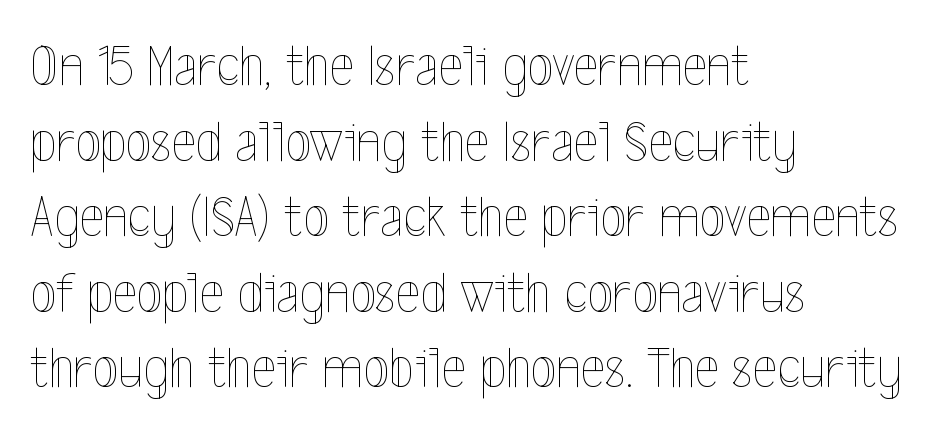
You could call the tracking neutral — neither tight nor loose. Visually the block forms a straight wall on the left and a jagged coastline on the right. Honestly, the row spacing looks completely unremarkable. Tall strokes in this sample are plumb rather than angled. No extra ink here — the face is not bold. The baseline area is clear.
